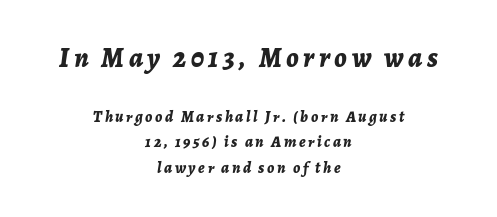
{"italic": "yes", "lean": "right", "slant_degrees": 7, "bold": "yes", "weight": "bold", "width": "normal", "stroke_contrast": "low", "x_height": "medium", "monospaced": "no", "underline": "no", "align": "center", "line_spacing": "normal", "line_spacing_ratio": 1.59, "larger_block": "first", "size_ratio": 1.75, "glyph_px": 28}
